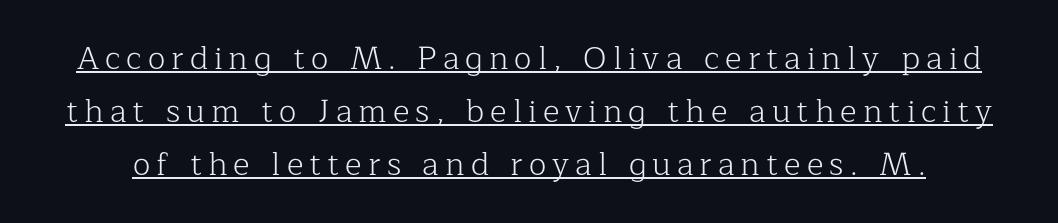
{"serif": "yes", "italic": "no", "bold": "no", "weight": "light", "width": "normal", "stroke_contrast": "low", "x_height": "medium", "monospaced": "no", "underline": "yes", "line_spacing": "normal", "line_spacing_ratio": 1.65, "glyph_px": 32}
